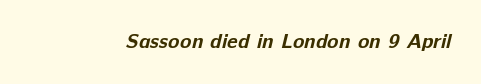
On the weight axis this lands at bold, roughly 700. Spacing between characters is what you'd get straight out of the box. Check under the words: just untouched page.
